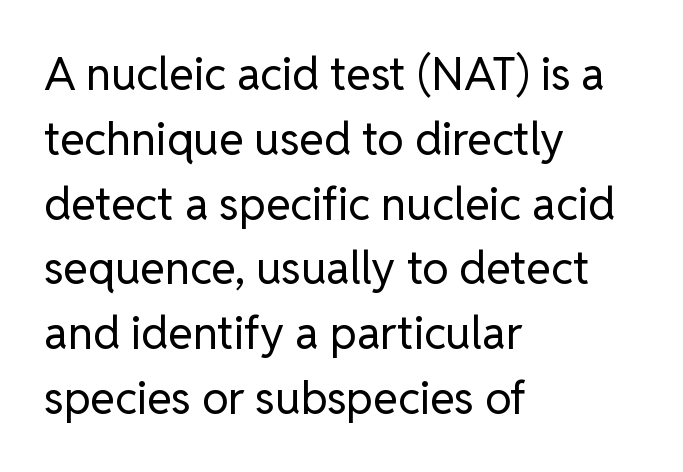
{"serif": "no", "italic": "no", "bold": "no", "weight": "regular", "width": "normal", "stroke_contrast": "low", "x_height": "medium", "monospaced": "no", "underline": "no", "align": "left", "line_spacing": "normal", "line_spacing_ratio": 1.44, "letter_spacing": "normal", "letter_spacing_em": 0.0, "glyph_px": 45}
